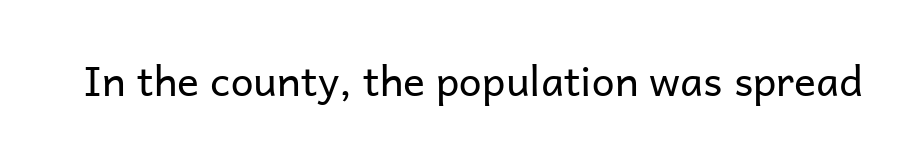
The image shows 41 px regular-weight sans-serif type, upright; set normal letter spacing, not underlined; low stroke contrast and a medium x-height.
